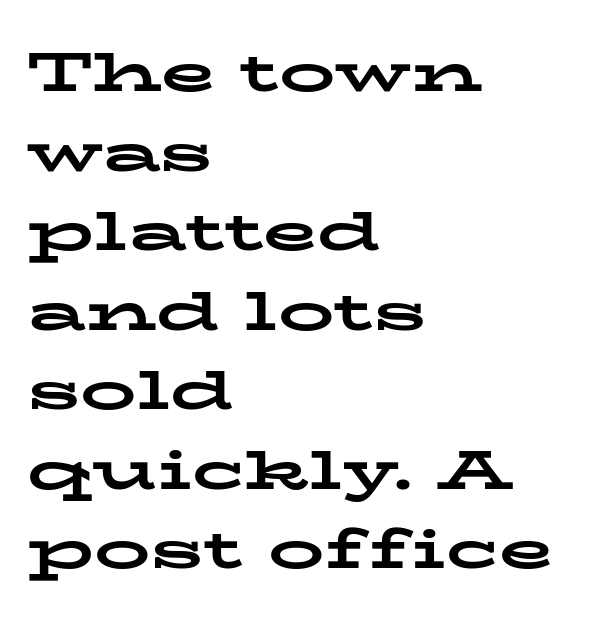
{"serif": "yes", "italic": "no", "bold": "yes", "weight": "bold", "width": "wide", "stroke_contrast": "low", "x_height": "medium", "monospaced": "no", "underline": "no", "align": "left", "line_spacing": "normal", "line_spacing_ratio": 1.42, "letter_spacing": "normal", "letter_spacing_em": 0.0, "glyph_px": 56}
